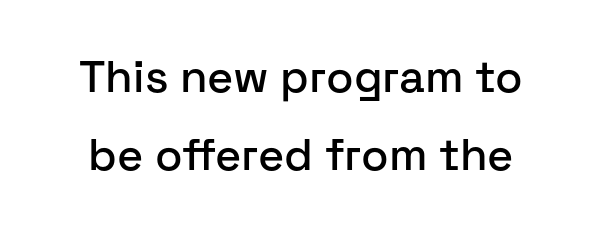
Q: Is the text italic (slanted)? A: No, it is upright.
Q: Is the typeface a serif or a sans-serif typeface? A: Sans-serif.
Q: Is the text underlined? A: No.
Q: Is the spacing between letters normal or unusually wide? A: Normal.
Q: Width (condensed, normal, or wide)? A: Normal.
Q: Stroke contrast? A: Low.
Q: x-height? A: Medium.
Q: Monospaced? A: No.
